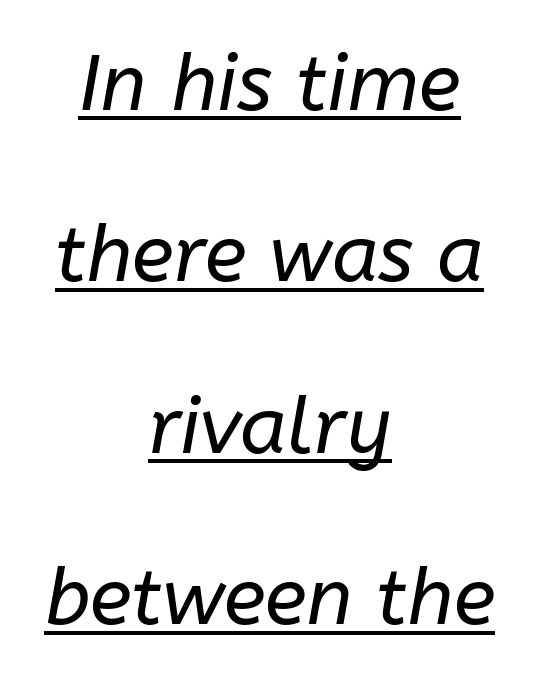
The image shows 79 px regular-weight type, italic (leaning right); set centered, loose line spacing (2.17x), normal letter spacing, underlined; low stroke contrast and a medium x-height.
